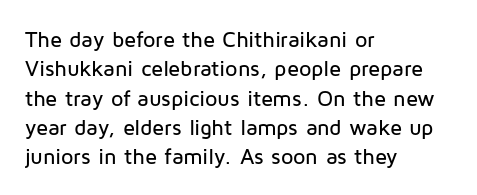
Q: Is the text italic (slanted)? A: No, it is upright.
Q: Is the text underlined? A: No.
Q: How is the paragraph aligned? A: Left-aligned.
Q: Is the spacing between letters normal or unusually wide? A: Normal.
Q: Is the spacing between lines tight, normal or loose? A: Normal.
